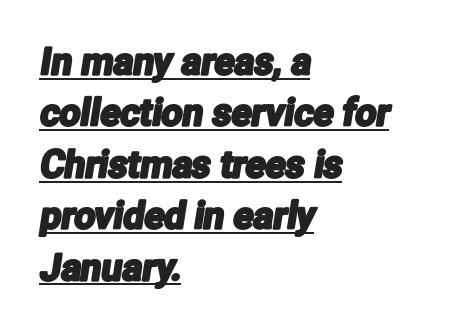
Q: Is the typeface a serif or a sans-serif typeface? A: Sans-serif.
Q: Is the text underlined? A: Yes.
Q: How is the paragraph aligned? A: Left-aligned.
Q: Is the spacing between letters normal or unusually wide? A: Normal.
Q: Is the spacing between lines tight, normal or loose? A: Normal.
Q: Width (condensed, normal, or wide)? A: Condensed.
Q: Stroke contrast? A: Low.
Q: x-height? A: Medium.
Q: Monospaced? A: No.
